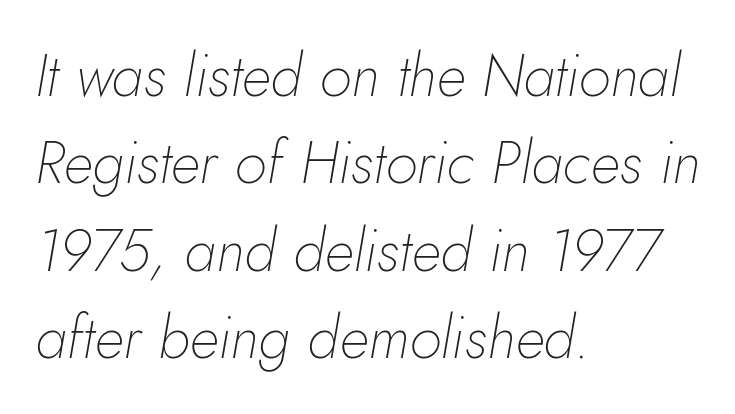
{"italic": "yes", "lean": "right", "slant_degrees": 10, "bold": "no", "weight": "thin", "width": "normal", "stroke_contrast": "low", "x_height": "small", "monospaced": "no", "underline": "no", "align": "left", "line_spacing": "normal", "line_spacing_ratio": 1.48, "letter_spacing": "normal", "letter_spacing_em": 0.0, "glyph_px": 59}
